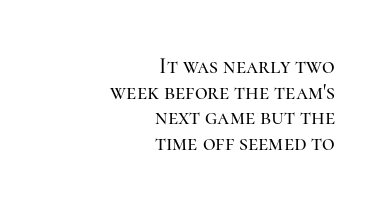
{"italic": "no", "underline": "no", "align": "right", "line_spacing_ratio": 1.16, "letter_spacing": "normal", "letter_spacing_em": 0.0, "glyph_px": 22}
